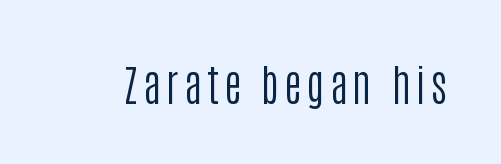
The font family rendered here belongs to the sans-serif group. Only glyphs here, with clear space below each row. Weight: regular or lighter. These lines are rendered in a variable-pitch font.
